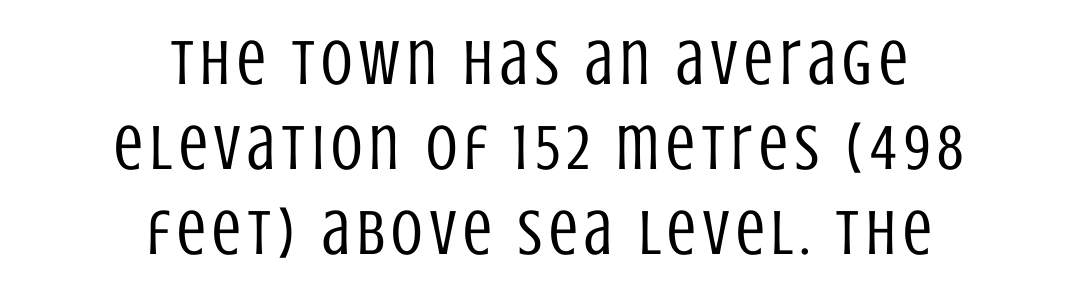
Is there any slant? The stems are plumb. Grotesque or geometric, the face here clearly has no serifs. A centered setting, common on invitations and titles, is used for this passage. Varying glyph widths throughout — classic text-font behaviour.
